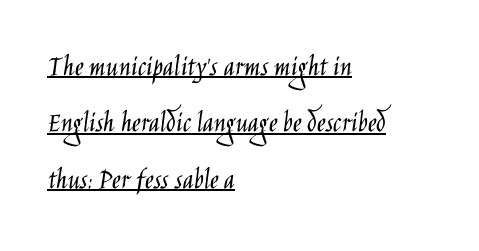
No letter is thick-stroked: the sample isn't bold. The letterforms sit shoulder to shoulder at normal distance. A typographer would call this underscored text. The letters advance in unequal steps, a hallmark of proportional type. The rag falls on the right side of this text block.
